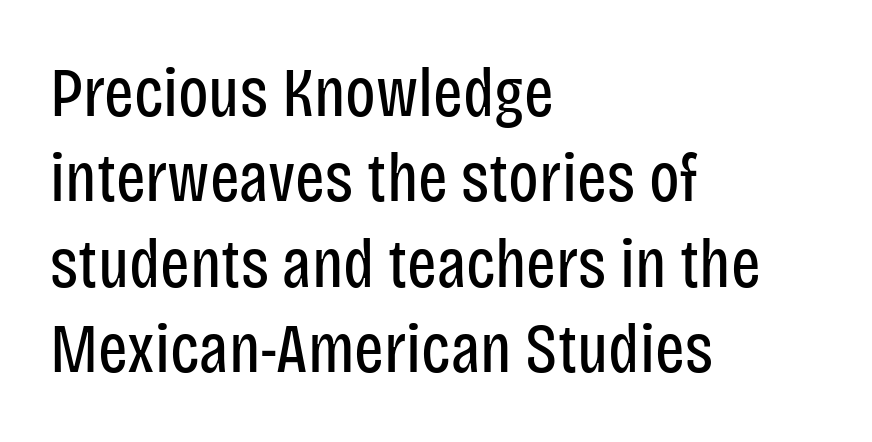
Q: Is the text bold? A: No.
Q: Is the text italic (slanted)? A: No, it is upright.
Q: Is the typeface a serif or a sans-serif typeface? A: Sans-serif.
Q: Is the text underlined? A: No.
Q: How is the paragraph aligned? A: Left-aligned.
Q: Is the spacing between letters normal or unusually wide? A: Normal.
Q: Width (condensed, normal, or wide)? A: Condensed.
Q: Stroke contrast? A: Low.
Q: x-height? A: Large.
Q: Monospaced? A: No.
